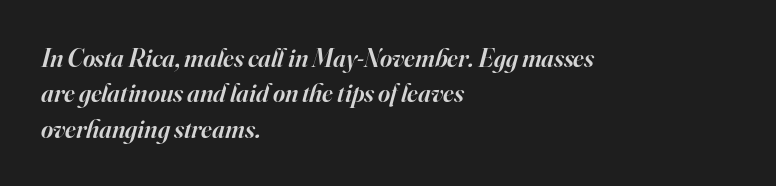
{"italic": "yes", "lean": "right", "slant_degrees": 16, "bold": "semi", "underline": "no", "align": "left", "line_spacing": "normal", "line_spacing_ratio": 1.36, "letter_spacing": "normal", "letter_spacing_em": 0.0, "glyph_px": 26}
